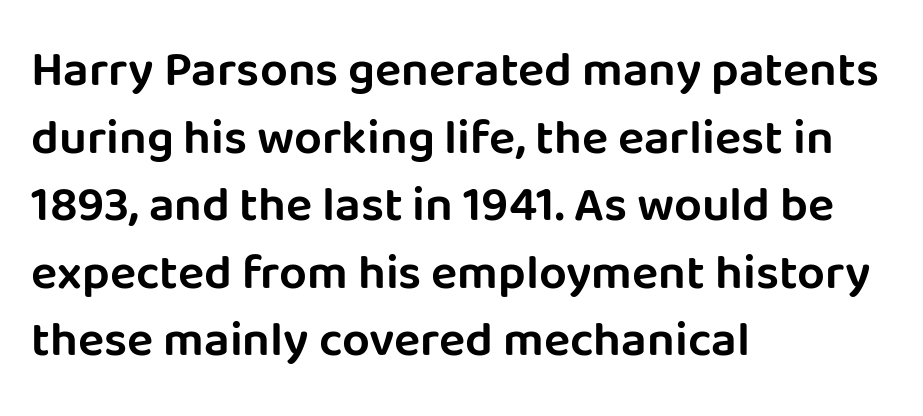
The image shows 49 px sans-serif type, upright; set left-aligned, normal line spacing (1.38x), normal letter spacing, not underlined; low stroke contrast and a large x-height.
